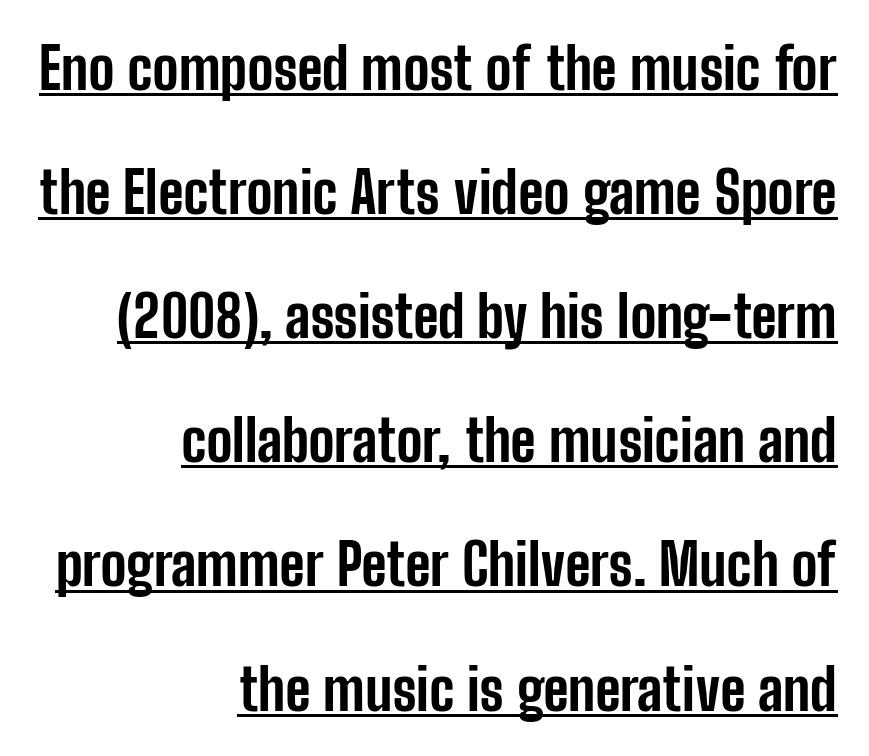
Q: Is the text bold? A: Yes.
Q: Is the text italic (slanted)? A: No, it is upright.
Q: Is the typeface a serif or a sans-serif typeface? A: Sans-serif.
Q: Is the text underlined? A: Yes.
Q: How is the paragraph aligned? A: Right-aligned.
Q: Is the spacing between letters normal or unusually wide? A: Normal.
Q: Is the spacing between lines tight, normal or loose? A: Loose.
Q: Width (condensed, normal, or wide)? A: Condensed.
Q: Stroke contrast? A: Low.
Q: x-height? A: Medium.
Q: Monospaced? A: No.
